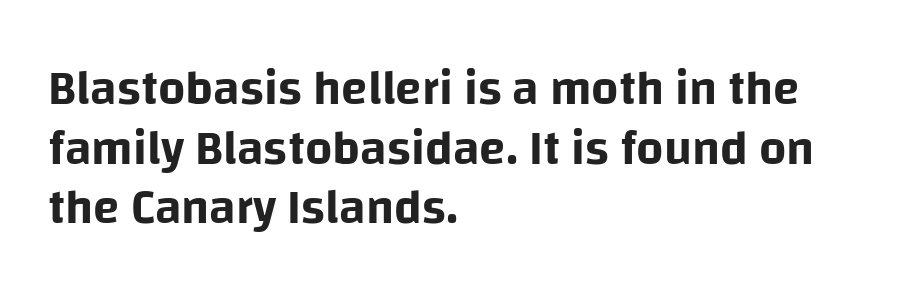
The image shows 48 px sans-serif type, upright; set left-aligned, line spacing 1.24x, normal letter spacing, not underlined; low stroke contrast and a large x-height.
